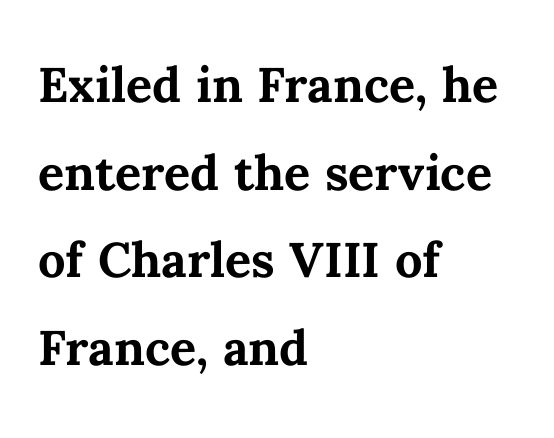
Posture: straight, roman, zero tilt. The paragraph shown leans on its left margin. Proportional: the letters do not fall into vertical columns. This block has exactly the height ordinary leading produces. Weight check: bold — yes, fully.
